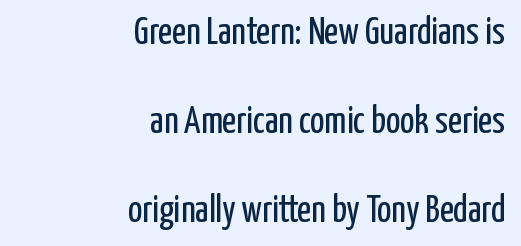
The image shows 38 px regular-weight, condensed sans-serif type, upright; set right-aligned, loose line spacing (2.34x), normal letter spacing, not underlined; low stroke contrast and a medium x-height.
